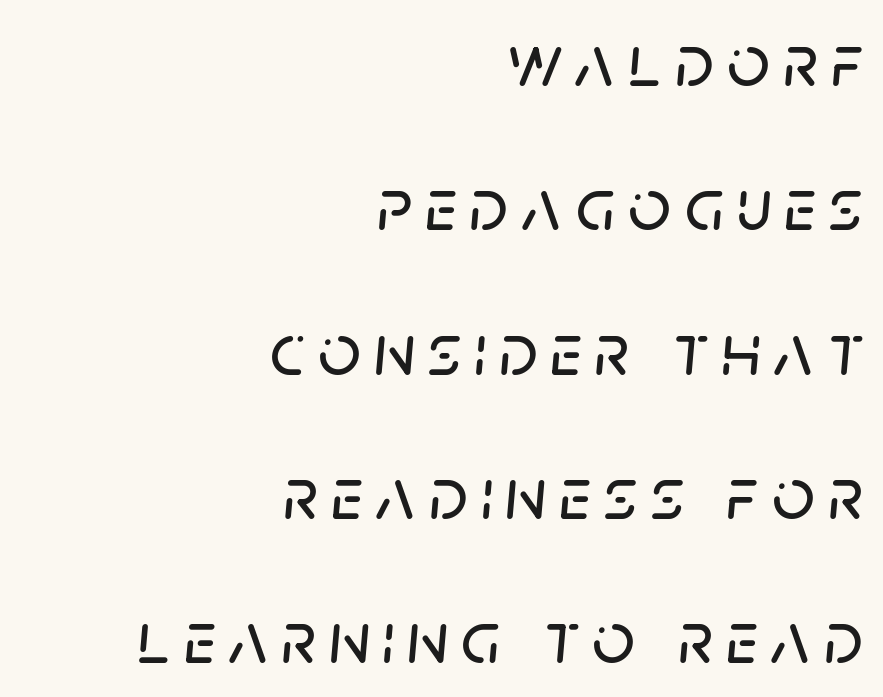
Beneath every word, the page is bare. The lines are quadded right. Spacing verdict: proportional, widths tailored to each character. Notice the wide empty band between every row — that's loose leading. The whole block is typeset with a tilt.
